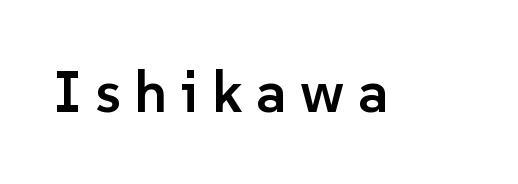
{"serif": "no", "italic": "no", "bold": "semi", "weight": "semibold", "width": "normal", "stroke_contrast": "low", "x_height": "medium", "monospaced": "no", "underline": "no", "letter_spacing": "wide", "letter_spacing_em": 0.24, "glyph_px": 58}
